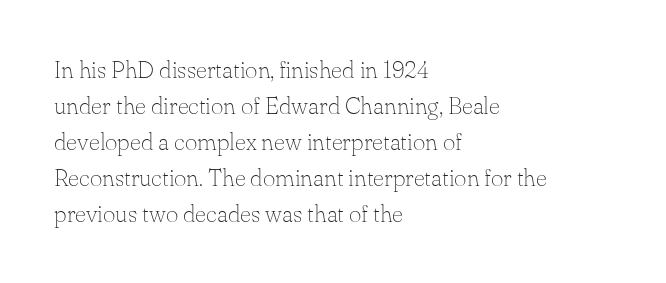
There is no visible air inserted between adjacent glyphs. The rendering anchors every line to the left-hand side. Counters stay open thanks to moderate or lighter strokes. Is there much room between lines? A standard amount, neither cramped nor airy. Type without underlining.
